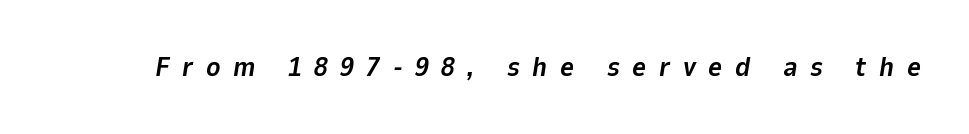
Q: Is the text bold? A: Yes.
Q: Is the text italic (slanted)? A: Yes, it leans right by about 9 degrees.
Q: Is the text underlined? A: No.
Q: Is the spacing between letters normal or unusually wide? A: Unusually wide.
